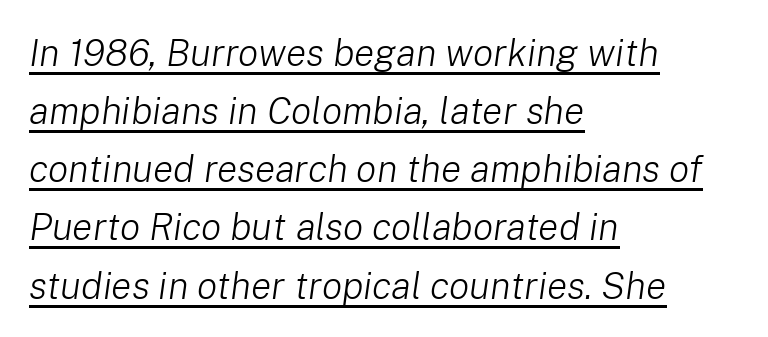
Q: Is the text bold? A: No.
Q: Is the text italic (slanted)? A: Yes, it leans right by about 8 degrees.
Q: Is the text underlined? A: Yes.
Q: How is the paragraph aligned? A: Left-aligned.
Q: Is the spacing between letters normal or unusually wide? A: Normal.
Q: Is the spacing between lines tight, normal or loose? A: Normal.
Q: Width (condensed, normal, or wide)? A: Normal.
Q: Stroke contrast? A: Low.
Q: x-height? A: Medium.
Q: Monospaced? A: No.
